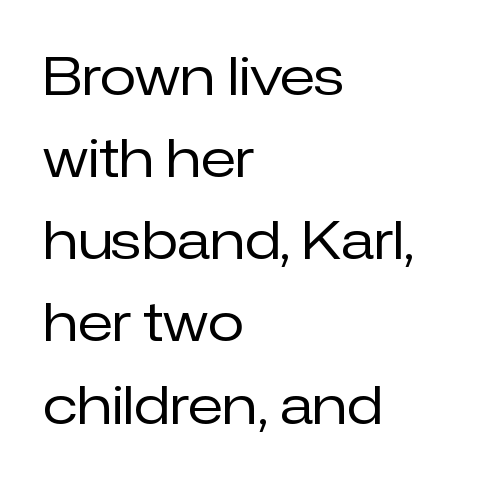
Q: Is the text bold? A: No.
Q: Is the text italic (slanted)? A: No, it is upright.
Q: Is the typeface a serif or a sans-serif typeface? A: Sans-serif.
Q: Is the text underlined? A: No.
Q: How is the paragraph aligned? A: Left-aligned.
Q: Is the spacing between letters normal or unusually wide? A: Normal.
Q: Is the spacing between lines tight, normal or loose? A: Normal.
Q: Width (condensed, normal, or wide)? A: Normal.
Q: Stroke contrast? A: Low.
Q: x-height? A: Medium.
Q: Monospaced? A: No.
